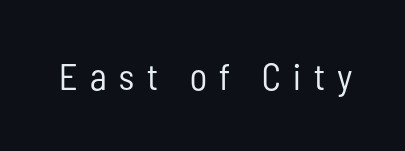
The image shows 37 px regular-weight, condensed sans-serif type, upright; set unusually wide letter spacing (+0.34 em), not underlined; low stroke contrast and a medium x-height.
